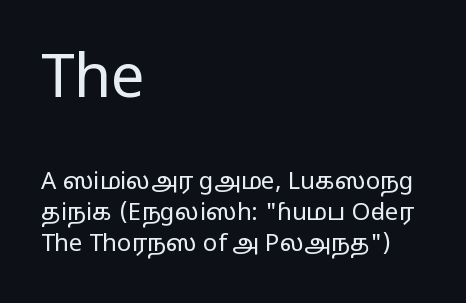
Is the letter spacing exaggerated? No — it looks like the ordinary default. Descender tails drop into unmarked territory. Horizontally, the lines are justified to the leading edge only. Caption: upper text group enlarged, lower text group reduced. Successive baselines arrive at the customary interval. No heavy texture on the line: the type isn't bold.
